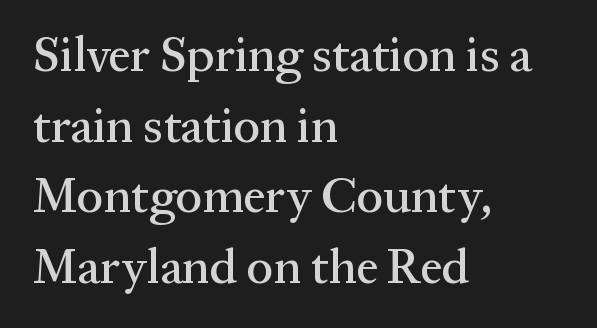
Q: Is the text italic (slanted)? A: No, it is upright.
Q: Is the typeface a serif or a sans-serif typeface? A: Serif.
Q: Is the text underlined? A: No.
Q: How is the paragraph aligned? A: Left-aligned.
Q: Is the spacing between letters normal or unusually wide? A: Normal.
Q: Is the spacing between lines tight, normal or loose? A: Normal.
Q: Width (condensed, normal, or wide)? A: Normal.
Q: Stroke contrast? A: Medium.
Q: x-height? A: Medium.
Q: Monospaced? A: No.
